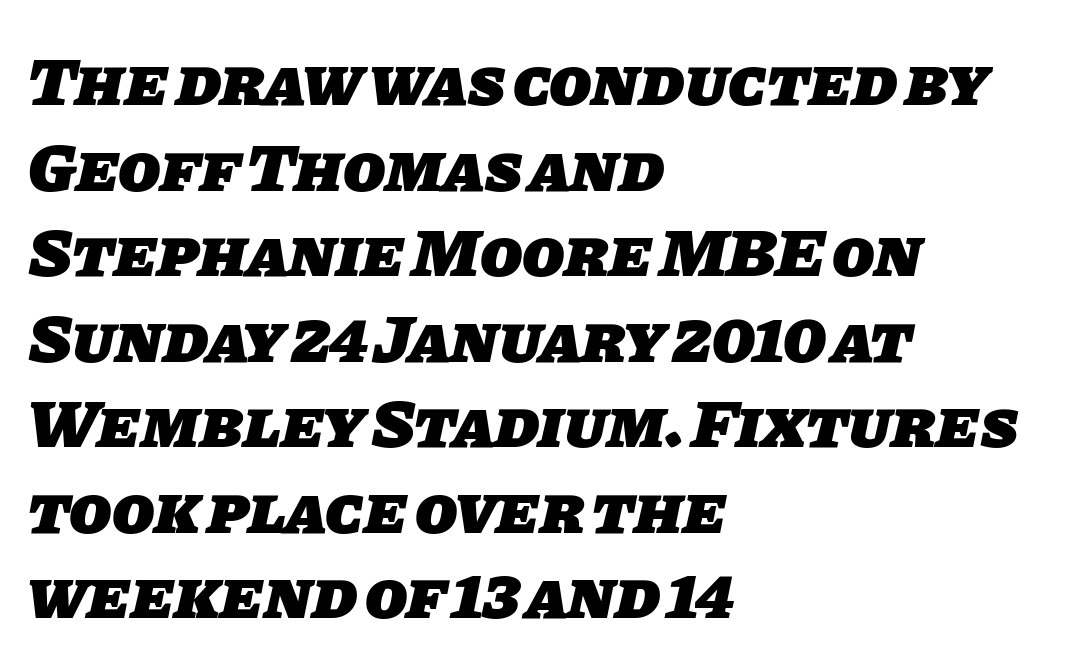
Q: Is the text bold? A: Yes.
Q: Is the typeface a serif or a sans-serif typeface? A: Serif.
Q: Is the text underlined? A: No.
Q: How is the paragraph aligned? A: Left-aligned.
Q: Is the spacing between letters normal or unusually wide? A: Normal.
Q: Width (condensed, normal, or wide)? A: Normal.
Q: Stroke contrast? A: Low.
Q: x-height? A: Large.
Q: Monospaced? A: No.
